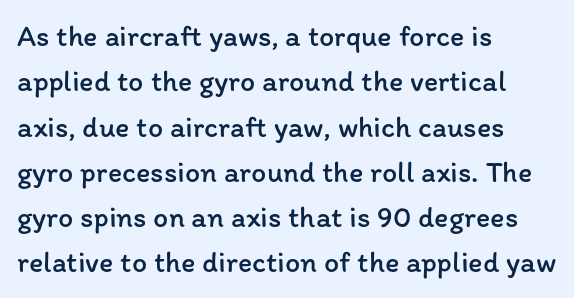
{"italic": "no", "bold": "no", "weight": "regular", "width": "normal", "stroke_contrast": "low", "x_height": "medium", "monospaced": "no", "underline": "no", "align": "left", "line_spacing": "normal", "line_spacing_ratio": 1.51, "letter_spacing": "normal", "letter_spacing_em": 0.0, "glyph_px": 30}
